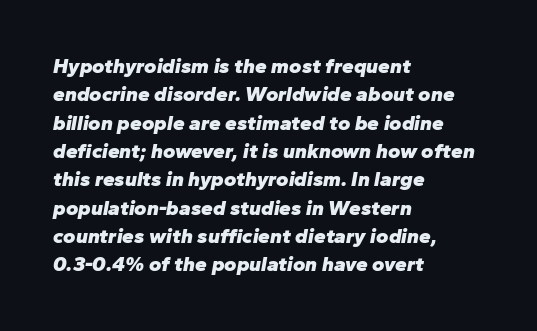
The image shows 21 px bold type, italic (leaning right); set left-aligned, normal line spacing (1.35x), normal letter spacing, not underlined.
